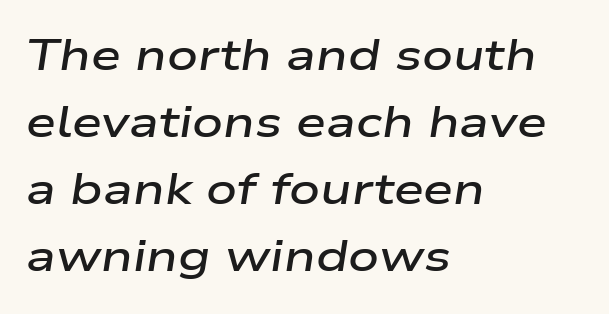
Regarding leading, the lines here are spaced in the standard way. The setting favours the left margin, as ordinary paragraphs usually do. Look at the stroke-to-counter ratio: somewhat heavy, a semibold. A typesetter would call this proportional, since set widths differ per character.
